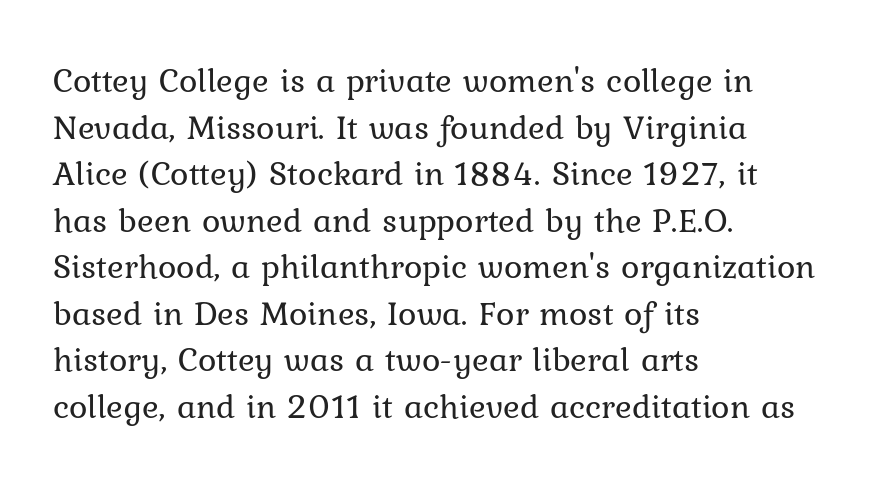
{"serif": "yes", "italic": "no", "bold": "no", "weight": "regular", "width": "normal", "stroke_contrast": "low", "x_height": "medium", "monospaced": "no", "underline": "no", "align": "left", "line_spacing": "normal", "line_spacing_ratio": 1.33, "letter_spacing": "normal", "letter_spacing_em": 0.0, "glyph_px": 35}
